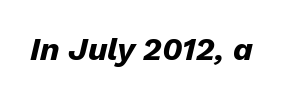
Nobody drew a line under any word here. Emphasis-style slanted type is in use. The sample has been set heavy, in full bold. Is the letter spacing exaggerated? No — it looks like the ordinary default. Here the designer chose a conventional face with non-uniform glyph widths.
